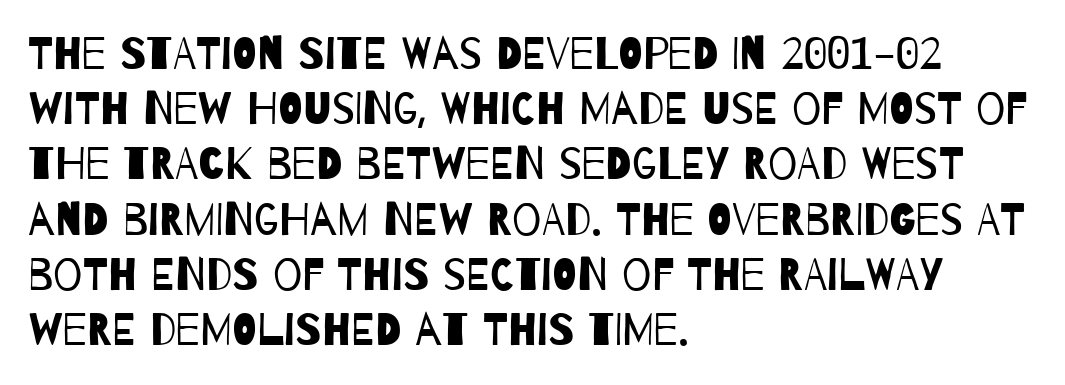
The image shows 46 px regular-weight, condensed sans-serif type; set left-aligned, line spacing 1.2x, normal letter spacing, not underlined; low stroke contrast and a large x-height.
